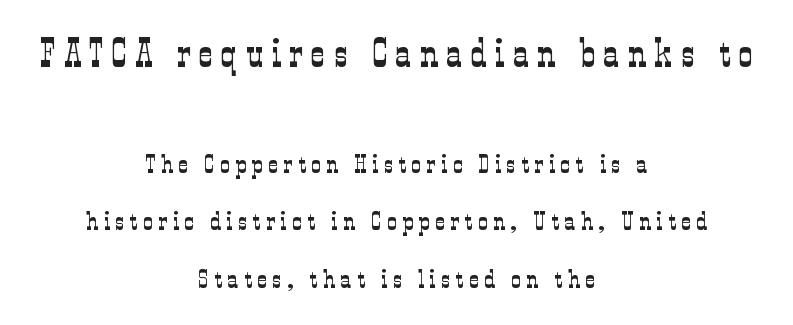
Q: Is the text bold? A: No.
Q: Is the text italic (slanted)? A: No, it is upright.
Q: Is the typeface a serif or a sans-serif typeface? A: Serif.
Q: Is the text underlined? A: No.
Q: How is the paragraph aligned? A: Centered.
Q: Is the spacing between letters normal or unusually wide? A: Unusually wide.
Q: Is the spacing between lines tight, normal or loose? A: Loose.
Q: Which block of text is set in a larger size, the first (top) or the second (bottom)? A: The first (top) one.
Q: Width (condensed, normal, or wide)? A: Condensed.
Q: Stroke contrast? A: Low.
Q: x-height? A: Medium.
Q: Monospaced? A: No.
